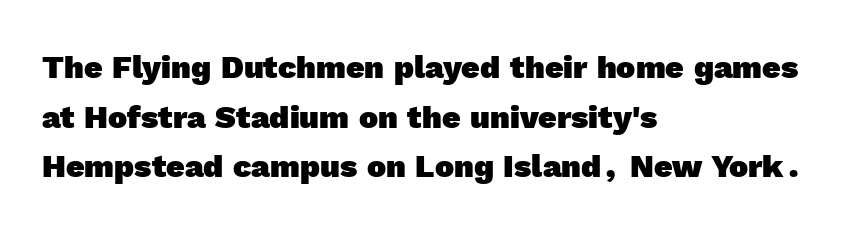
Q: Is the text bold? A: Yes.
Q: Is the typeface a serif or a sans-serif typeface? A: Sans-serif.
Q: Is the text underlined? A: No.
Q: How is the paragraph aligned? A: Left-aligned.
Q: Is the spacing between letters normal or unusually wide? A: Normal.
Q: Is the spacing between lines tight, normal or loose? A: Normal.
Q: Width (condensed, normal, or wide)? A: Normal.
Q: x-height? A: Medium.
Q: Monospaced? A: No.
